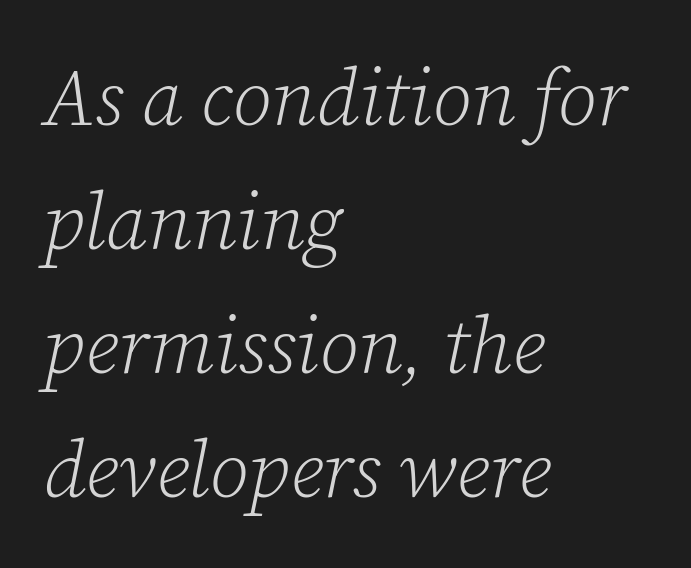
Q: Is the text bold? A: No.
Q: Is the text italic (slanted)? A: Yes, it leans right by about 12 degrees.
Q: Is the typeface a serif or a sans-serif typeface? A: Serif.
Q: Is the text underlined? A: No.
Q: How is the paragraph aligned? A: Left-aligned.
Q: Is the spacing between letters normal or unusually wide? A: Normal.
Q: Is the spacing between lines tight, normal or loose? A: Normal.
Q: Width (condensed, normal, or wide)? A: Normal.
Q: Stroke contrast? A: Low.
Q: x-height? A: Medium.
Q: Monospaced? A: No.
